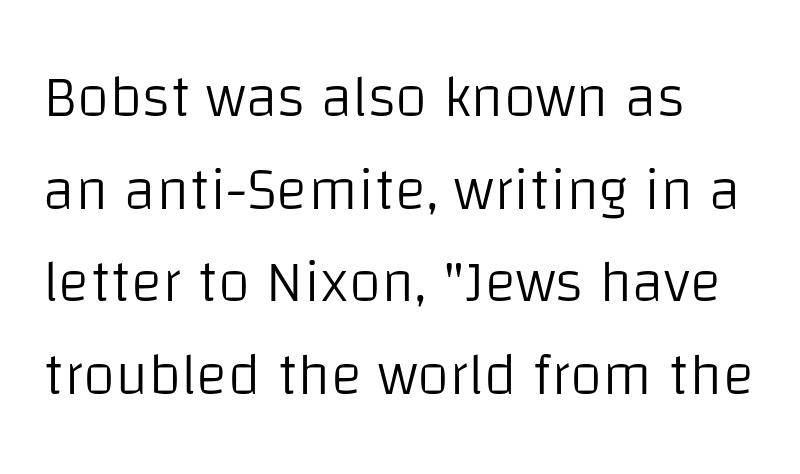
The image shows 59 px light sans-serif type, upright; set left-aligned, normal line spacing (1.57x), normal letter spacing, not underlined; low stroke contrast and a large x-height.
